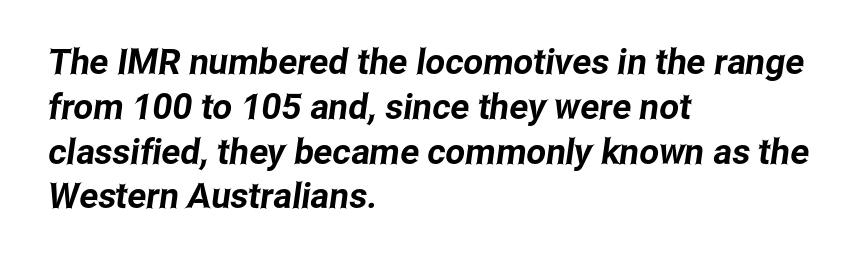
Q: Is the typeface a serif or a sans-serif typeface? A: Sans-serif.
Q: Is the text underlined? A: No.
Q: How is the paragraph aligned? A: Left-aligned.
Q: Is the spacing between letters normal or unusually wide? A: Normal.
Q: Is the spacing between lines tight, normal or loose? A: Normal.
Q: Width (condensed, normal, or wide)? A: Condensed.
Q: Stroke contrast? A: Low.
Q: x-height? A: Medium.
Q: Monospaced? A: No.
